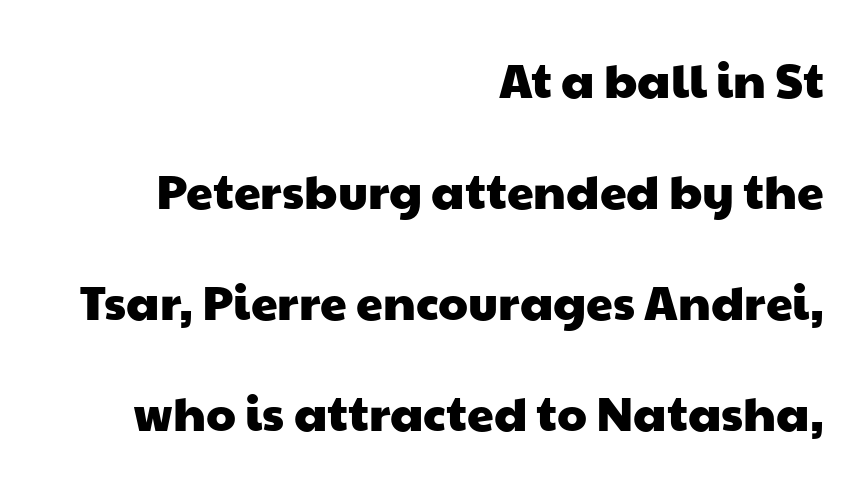
Q: Is the typeface a serif or a sans-serif typeface? A: Sans-serif.
Q: Is the text underlined? A: No.
Q: How is the paragraph aligned? A: Right-aligned.
Q: Is the spacing between letters normal or unusually wide? A: Normal.
Q: Is the spacing between lines tight, normal or loose? A: Loose.
Q: Width (condensed, normal, or wide)? A: Wide.
Q: Stroke contrast? A: Low.
Q: x-height? A: Medium.
Q: Monospaced? A: No.
